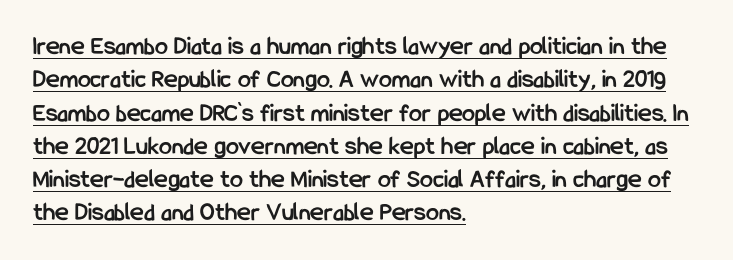
{"italic": "no", "bold": "yes", "underline": "yes", "align": "left", "line_spacing": "normal", "line_spacing_ratio": 1.28, "letter_spacing": "normal", "letter_spacing_em": 0.0, "glyph_px": 26}
